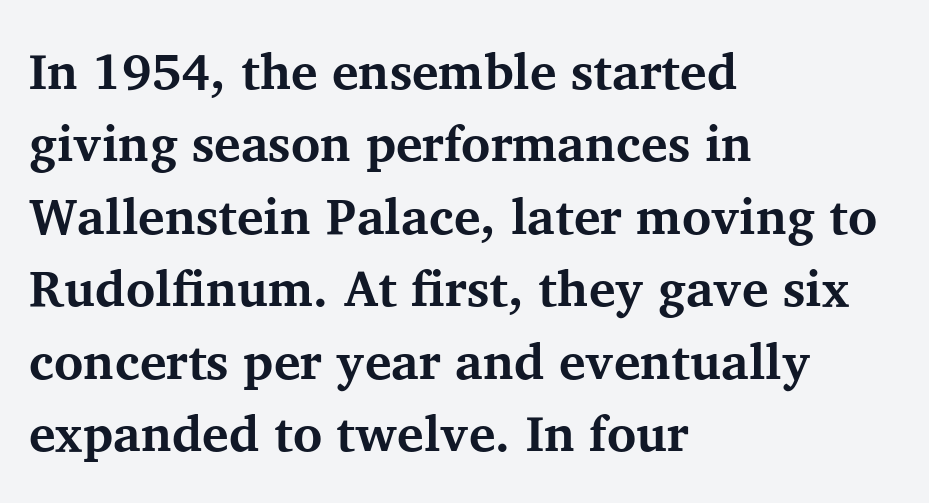
{"serif": "yes", "italic": "no", "bold": "yes", "weight": "bold", "width": "normal", "stroke_contrast": "medium", "x_height": "medium", "monospaced": "no", "underline": "no", "align": "left", "line_spacing": "normal", "line_spacing_ratio": 1.45, "letter_spacing": "normal", "letter_spacing_em": 0.0, "glyph_px": 50}
